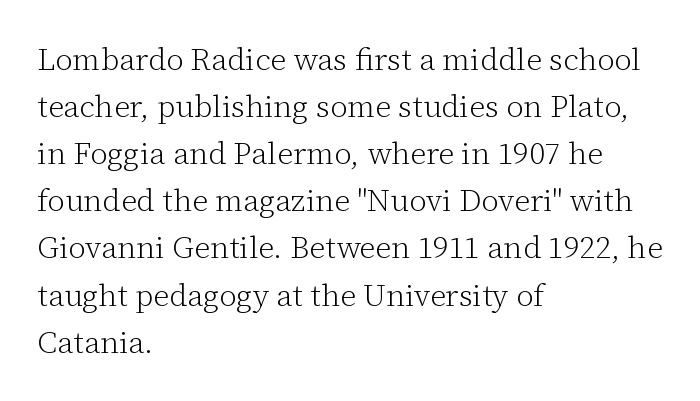
Q: Is the text bold? A: No.
Q: Is the text italic (slanted)? A: No, it is upright.
Q: Is the typeface a serif or a sans-serif typeface? A: Serif.
Q: Is the text underlined? A: No.
Q: How is the paragraph aligned? A: Left-aligned.
Q: Is the spacing between letters normal or unusually wide? A: Normal.
Q: Is the spacing between lines tight, normal or loose? A: Normal.
Q: Width (condensed, normal, or wide)? A: Normal.
Q: Stroke contrast? A: Low.
Q: x-height? A: Medium.
Q: Monospaced? A: No.
